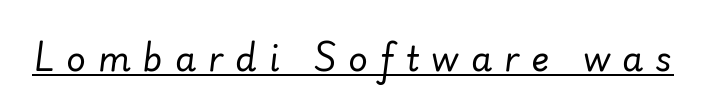
{"italic": "yes", "lean": "right", "slant_degrees": 7, "bold": "no", "weight": "regular", "width": "normal", "stroke_contrast": "low", "x_height": "small", "monospaced": "no", "underline": "yes", "letter_spacing": "wide", "letter_spacing_em": 0.35, "glyph_px": 34}
